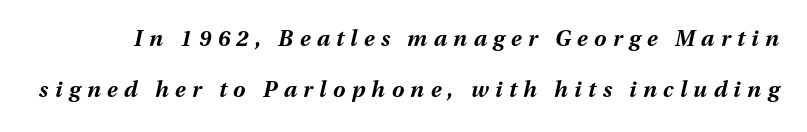
Q: Is the text bold? A: Yes.
Q: Is the text italic (slanted)? A: Yes, it leans right by about 13 degrees.
Q: Is the text underlined? A: No.
Q: Is the spacing between letters normal or unusually wide? A: Unusually wide.
Q: Is the spacing between lines tight, normal or loose? A: Loose.
